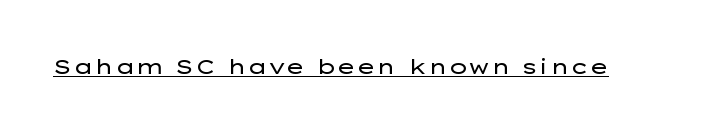
The image shows 21 px text type, upright; set normal letter spacing, underlined.
